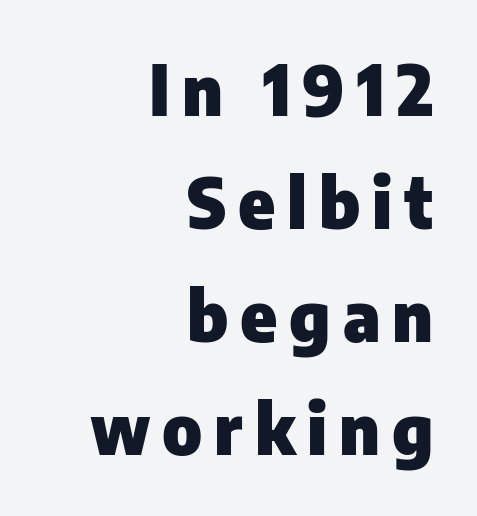
{"serif": "no", "italic": "no", "bold": "yes", "weight": "heavy", "width": "normal", "stroke_contrast": "low", "x_height": "medium", "monospaced": "no", "underline": "no", "align": "right", "line_spacing": "normal", "line_spacing_ratio": 1.64, "glyph_px": 69}
